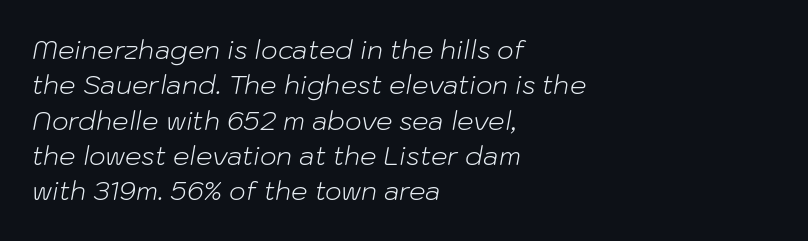
The image shows 26 px text type, italic (leaning right); set left-aligned, normal line spacing (1.36x), normal letter spacing, not underlined.
